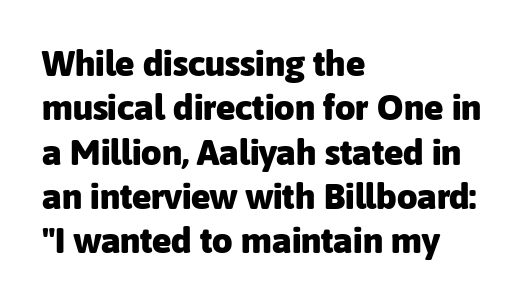
Q: Is the text bold? A: Yes.
Q: Is the text italic (slanted)? A: No, it is upright.
Q: Is the typeface a serif or a sans-serif typeface? A: Sans-serif.
Q: Is the text underlined? A: No.
Q: How is the paragraph aligned? A: Left-aligned.
Q: Is the spacing between letters normal or unusually wide? A: Normal.
Q: Width (condensed, normal, or wide)? A: Normal.
Q: Stroke contrast? A: Low.
Q: x-height? A: Medium.
Q: Monospaced? A: No.
